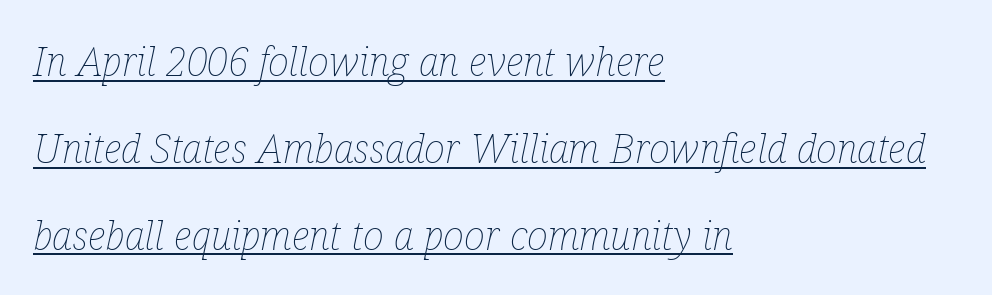
Q: Is the text bold? A: No.
Q: Is the text italic (slanted)? A: Yes, it leans right by about 12 degrees.
Q: Is the text underlined? A: Yes.
Q: How is the paragraph aligned? A: Left-aligned.
Q: Is the spacing between letters normal or unusually wide? A: Normal.
Q: Is the spacing between lines tight, normal or loose? A: Loose.
Q: Width (condensed, normal, or wide)? A: Condensed.
Q: Stroke contrast? A: Low.
Q: x-height? A: Medium.
Q: Monospaced? A: No.
